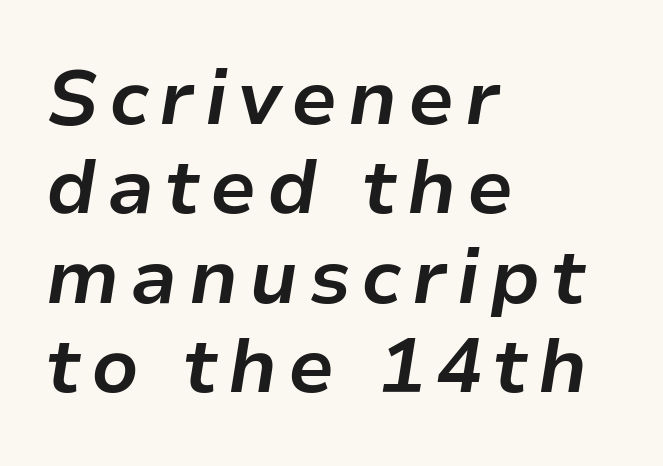
Q: Is the text bold? A: Yes.
Q: Is the text italic (slanted)? A: Yes, it leans right by about 9 degrees.
Q: Is the text underlined? A: No.
Q: How is the paragraph aligned? A: Left-aligned.
Q: Width (condensed, normal, or wide)? A: Normal.
Q: Stroke contrast? A: Low.
Q: x-height? A: Medium.
Q: Monospaced? A: No.
